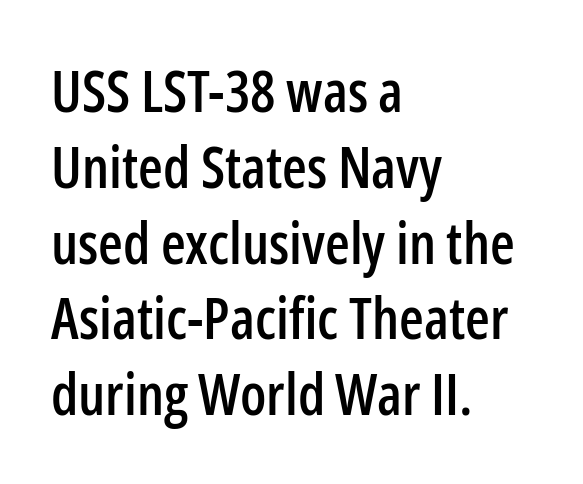
Q: Is the text italic (slanted)? A: No, it is upright.
Q: Is the typeface a serif or a sans-serif typeface? A: Sans-serif.
Q: Is the text underlined? A: No.
Q: How is the paragraph aligned? A: Left-aligned.
Q: Is the spacing between letters normal or unusually wide? A: Normal.
Q: Is the spacing between lines tight, normal or loose? A: Normal.
Q: Width (condensed, normal, or wide)? A: Condensed.
Q: Stroke contrast? A: Low.
Q: x-height? A: Medium.
Q: Monospaced? A: No.
